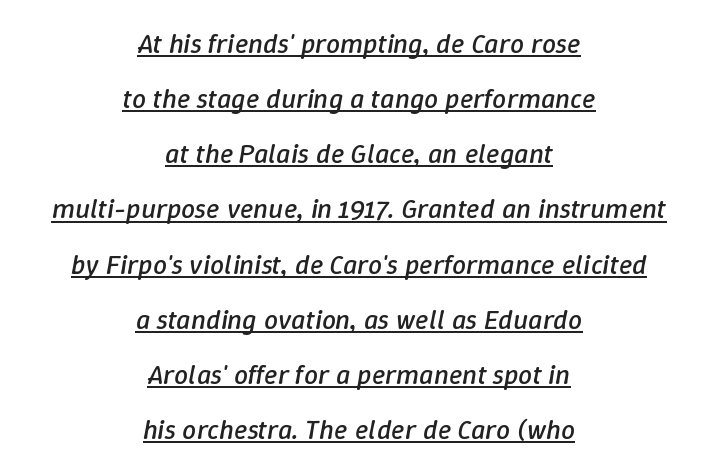
The image shows 28 px regular-weight type, italic (leaning right); set centered, loose line spacing (1.97x), normal letter spacing, underlined; low stroke contrast and a medium x-height.
